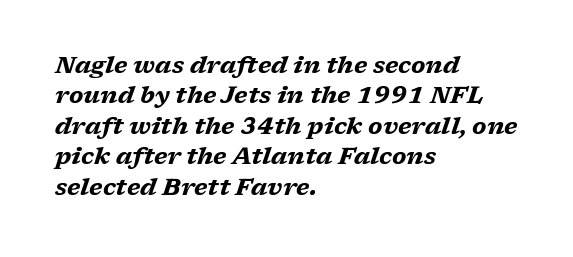
{"italic": "yes", "lean": "right", "slant_degrees": 17, "bold": "yes", "underline": "no", "align": "left", "line_spacing": "normal", "line_spacing_ratio": 1.27, "letter_spacing": "normal", "letter_spacing_em": 0.0, "glyph_px": 24}
